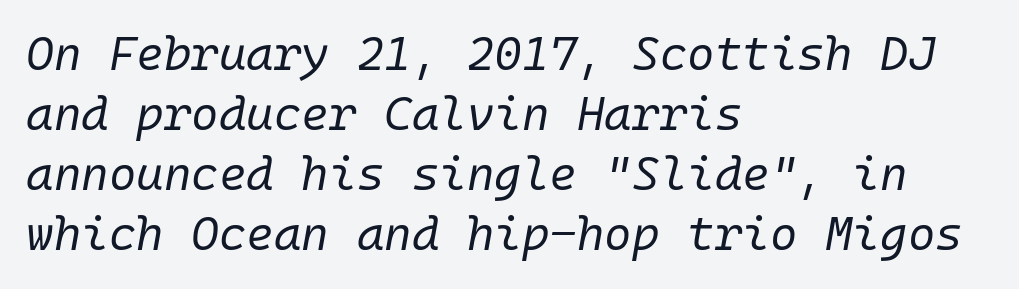
{"italic": "yes", "lean": "right", "slant_degrees": 10, "bold": "no", "weight": "regular", "width": "normal", "stroke_contrast": "low", "x_height": "medium", "underline": "no", "align": "left", "line_spacing": "normal", "line_spacing_ratio": 1.28, "letter_spacing": "normal", "letter_spacing_em": 0.0, "glyph_px": 47}
